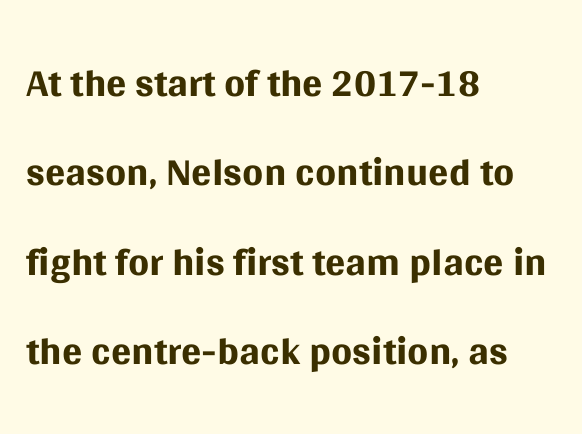
The image shows 60 px regular-weight sans-serif type, upright; set left-aligned, normal line spacing (1.49x), normal letter spacing, not underlined; medium stroke contrast and a large x-height.
